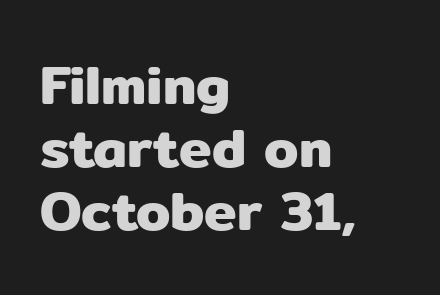
Q: Is the text italic (slanted)? A: No, it is upright.
Q: Is the typeface a serif or a sans-serif typeface? A: Sans-serif.
Q: Is the text underlined? A: No.
Q: How is the paragraph aligned? A: Left-aligned.
Q: Is the spacing between letters normal or unusually wide? A: Normal.
Q: Is the spacing between lines tight, normal or loose? A: Tight.
Q: Width (condensed, normal, or wide)? A: Normal.
Q: Stroke contrast? A: Low.
Q: x-height? A: Medium.
Q: Monospaced? A: No.
